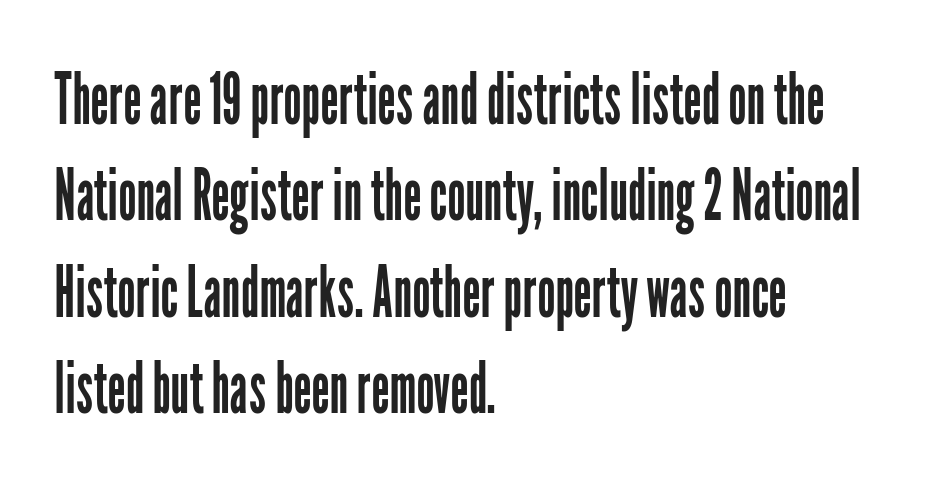
Q: Is the text bold? A: No.
Q: Is the text italic (slanted)? A: No, it is upright.
Q: Is the typeface a serif or a sans-serif typeface? A: Sans-serif.
Q: Is the text underlined? A: No.
Q: How is the paragraph aligned? A: Left-aligned.
Q: Is the spacing between letters normal or unusually wide? A: Normal.
Q: Is the spacing between lines tight, normal or loose? A: Normal.
Q: Width (condensed, normal, or wide)? A: Condensed.
Q: Stroke contrast? A: Low.
Q: x-height? A: Medium.
Q: Monospaced? A: No.
